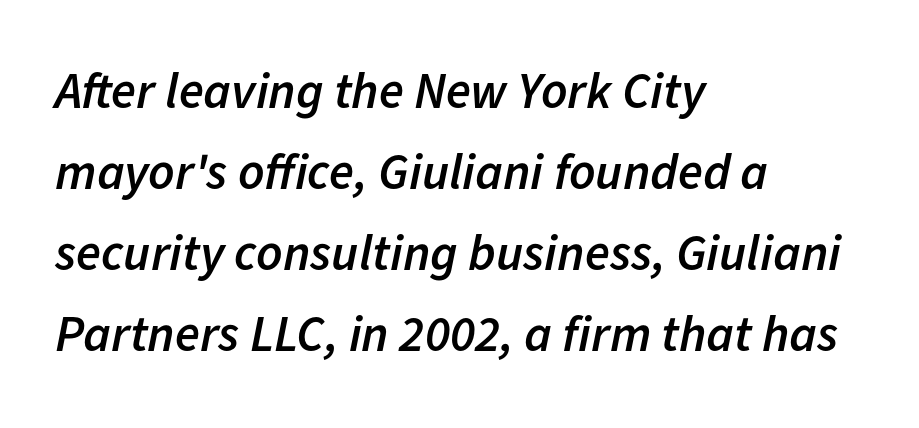
{"italic": "yes", "lean": "right", "slant_degrees": 11, "bold": "semi", "weight": "semibold", "width": "normal", "stroke_contrast": "low", "x_height": "medium", "monospaced": "no", "underline": "no", "align": "left", "line_spacing": "normal", "line_spacing_ratio": 1.59, "letter_spacing": "normal", "letter_spacing_em": 0.0, "glyph_px": 51}
